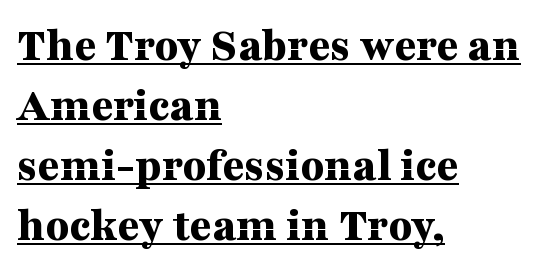
All the whitespace from short lines collects on the right. The string is rendered with underlining switched on. Posture: vertical. Vertical spacing — default.
